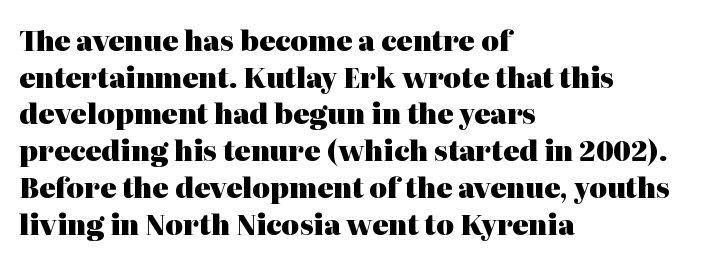
Q: Is the text bold? A: Yes.
Q: Is the text italic (slanted)? A: No, it is upright.
Q: Is the text underlined? A: No.
Q: How is the paragraph aligned? A: Left-aligned.
Q: Is the spacing between letters normal or unusually wide? A: Normal.
Q: Is the spacing between lines tight, normal or loose? A: Normal.
